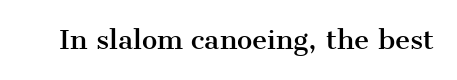
The image shows 26 px text type, upright; set normal letter spacing, not underlined.
